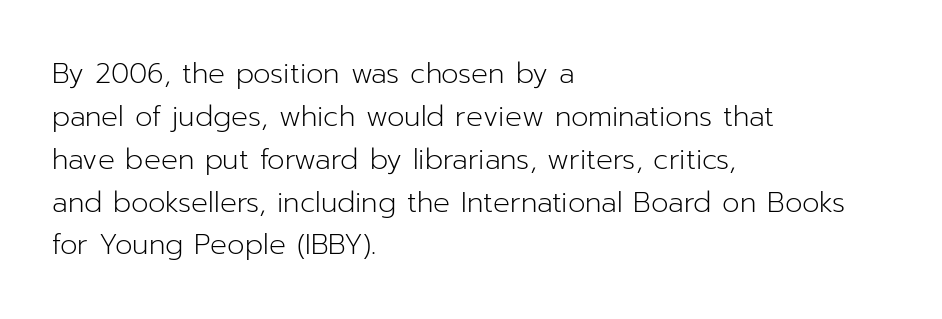
{"serif": "no", "italic": "no", "bold": "no", "weight": "light", "width": "normal", "stroke_contrast": "low", "x_height": "medium", "monospaced": "no", "underline": "no", "align": "left", "line_spacing": "normal", "line_spacing_ratio": 1.53, "letter_spacing": "normal", "letter_spacing_em": 0.0, "glyph_px": 28}
